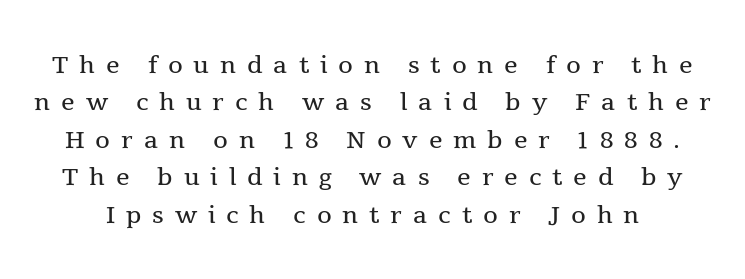
The image shows 34 px regular-weight serif type, upright; set tight line spacing (1.1x), unusually wide letter spacing (+0.32 em), not underlined; a medium x-height.
